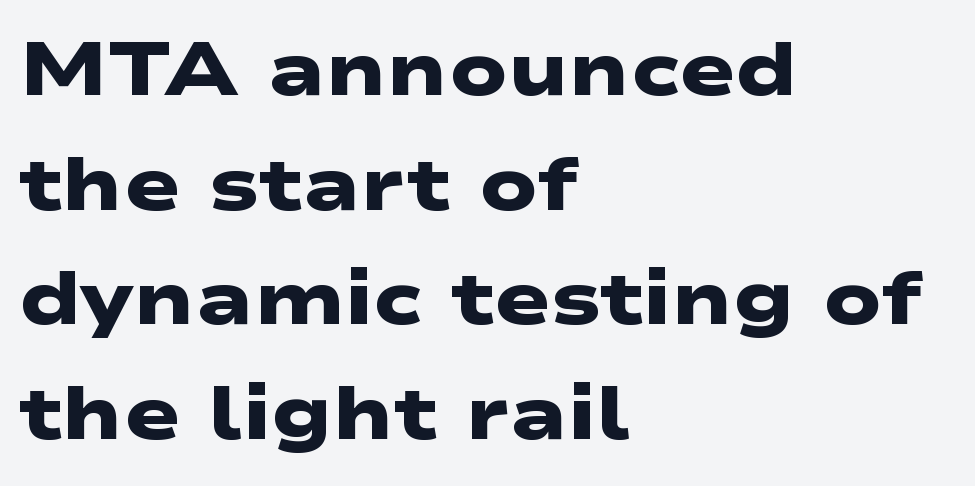
Q: Is the text bold? A: Yes.
Q: Is the typeface a serif or a sans-serif typeface? A: Sans-serif.
Q: Is the text underlined? A: No.
Q: How is the paragraph aligned? A: Left-aligned.
Q: Is the spacing between letters normal or unusually wide? A: Normal.
Q: Is the spacing between lines tight, normal or loose? A: Normal.
Q: Width (condensed, normal, or wide)? A: Wide.
Q: Stroke contrast? A: Low.
Q: x-height? A: Medium.
Q: Monospaced? A: No.
